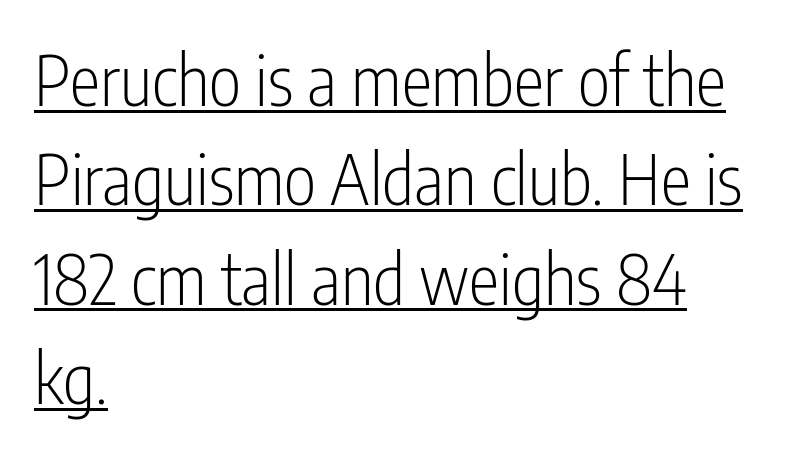
The image shows 69 px light, condensed sans-serif type, upright; set left-aligned, normal line spacing (1.44x), normal letter spacing, underlined; low stroke contrast and a medium x-height.
